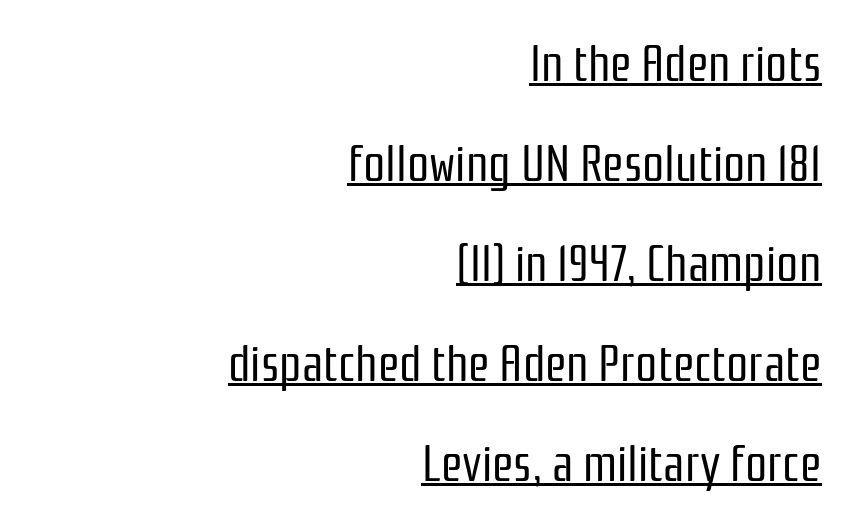
Nothing heavy about these letters — not bold at all. This rendering features underlined lettering. Summary of vertical rhythm: relaxed, with wide interline spacing. This sample has the flowing, uneven cadence of proportional lettering.
